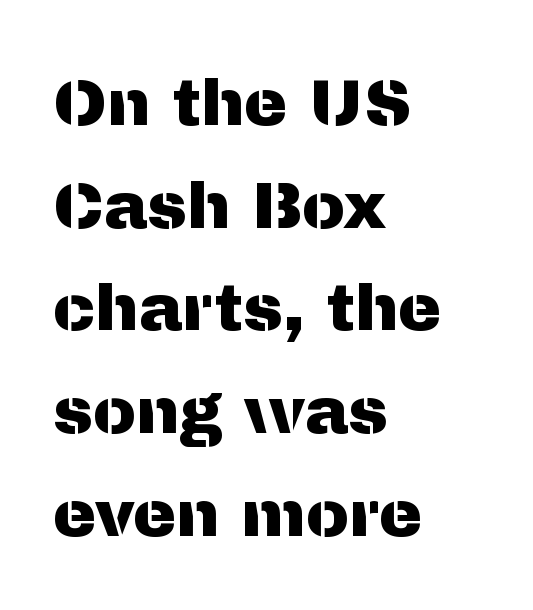
The image shows 65 px sans-serif type, upright; set left-aligned, normal line spacing (1.58x), normal letter spacing, not underlined; medium stroke contrast and a medium x-height.
